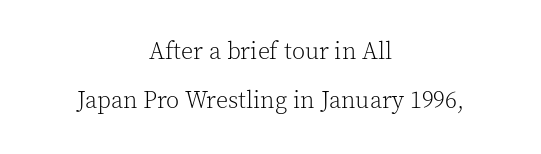
Q: Is the text bold? A: No.
Q: Is the text italic (slanted)? A: No, it is upright.
Q: Is the text underlined? A: No.
Q: How is the paragraph aligned? A: Centered.
Q: Is the spacing between letters normal or unusually wide? A: Normal.
Q: Is the spacing between lines tight, normal or loose? A: Loose.
